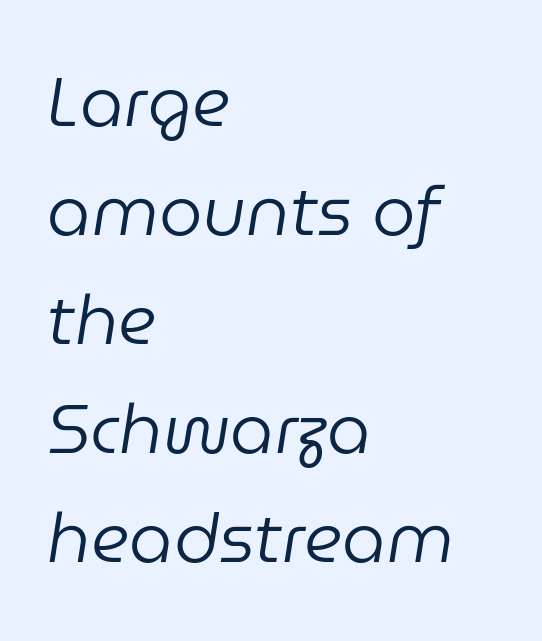
No letter is thick-stroked: the sample isn't bold. Here the designer chose a conventional face with non-uniform glyph widths. These lines stack with their left ends in a neat column. This block has exactly the height ordinary leading produces. This is oblique type, the kind used for emphasis or titles.
